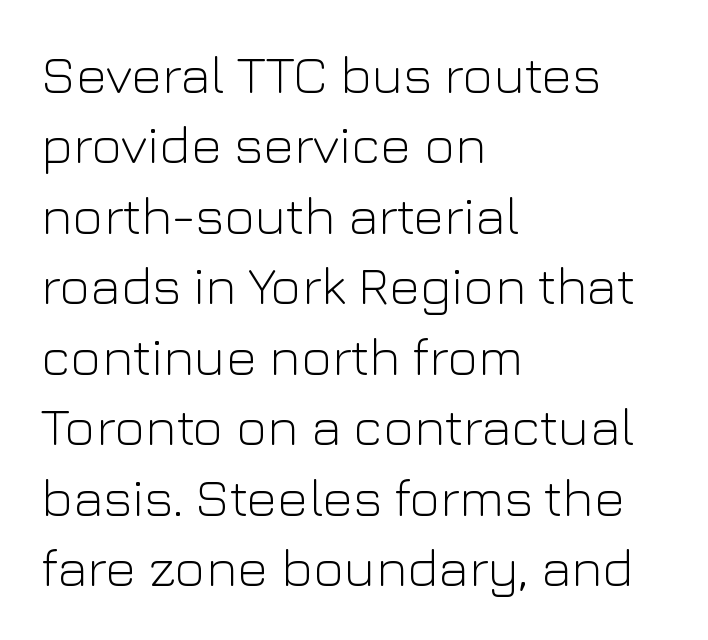
The image shows 53 px light sans-serif type, upright; set left-aligned, normal line spacing (1.33x), normal letter spacing, not underlined; low stroke contrast and a medium x-height.
